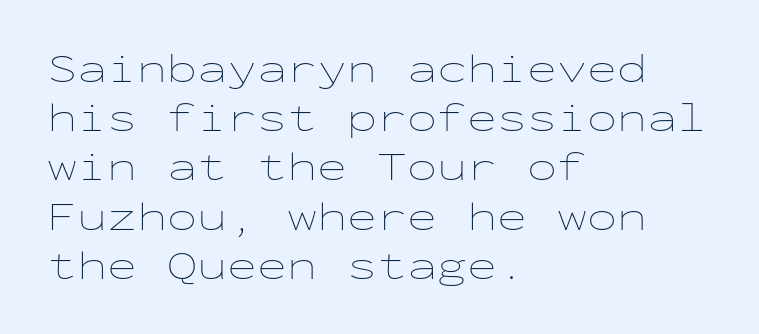
{"italic": "no", "bold": "no", "weight": "thin", "width": "wide", "stroke_contrast": "low", "x_height": "medium", "monospaced": "yes", "underline": "no", "align": "left", "line_spacing_ratio": 1.23, "letter_spacing": "normal", "letter_spacing_em": 0.0, "glyph_px": 40}
